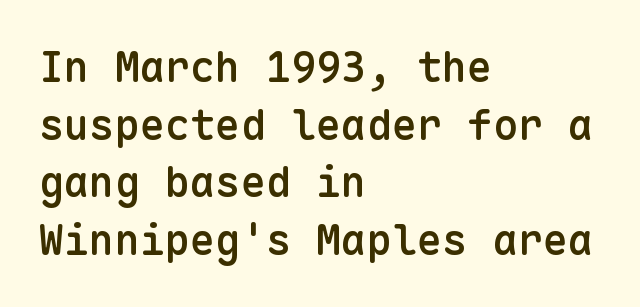
The image shows 42 px semibold sans-serif type, upright, monospaced; set left-aligned, normal line spacing (1.37x), normal letter spacing, not underlined; low stroke contrast and a medium x-height.
